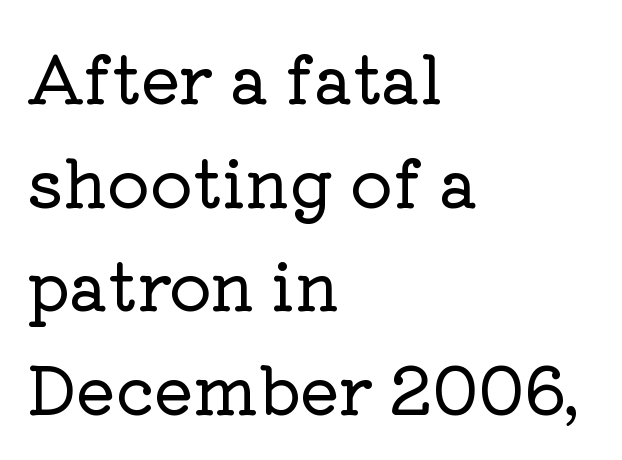
Q: Is the text italic (slanted)? A: No, it is upright.
Q: Is the typeface a serif or a sans-serif typeface? A: Serif.
Q: Is the text underlined? A: No.
Q: How is the paragraph aligned? A: Left-aligned.
Q: Is the spacing between letters normal or unusually wide? A: Normal.
Q: Is the spacing between lines tight, normal or loose? A: Normal.
Q: Width (condensed, normal, or wide)? A: Normal.
Q: Stroke contrast? A: Low.
Q: x-height? A: Medium.
Q: Monospaced? A: No.
